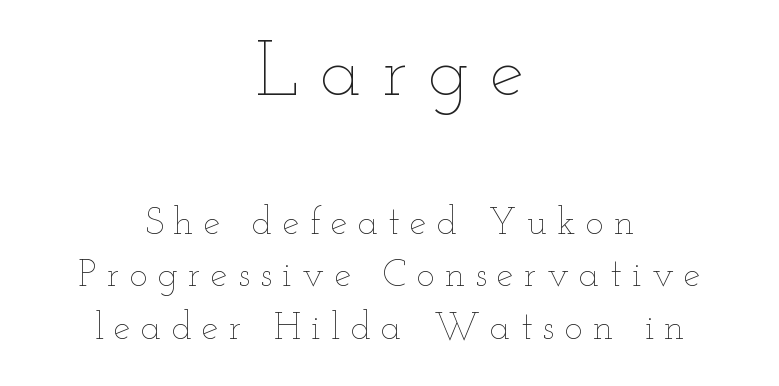
Characters remain perfectly vertical along every line. The horizontal fit of the characters is loose and conspicuously gappy. Of the two passages, the one on top uses the larger point size. The whitespace from short lines is split evenly between both sides. These lines are rendered in a variable-pitch font. The rendering uses a moderate line-height, typical for paragraphs.
